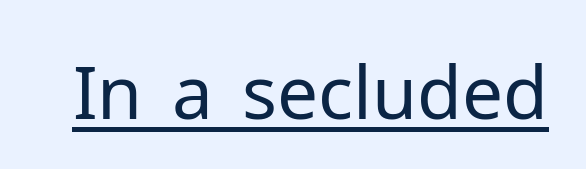
Q: Is the text bold? A: No.
Q: Is the text italic (slanted)? A: No, it is upright.
Q: Is the typeface a serif or a sans-serif typeface? A: Sans-serif.
Q: Is the text underlined? A: Yes.
Q: Is the spacing between letters normal or unusually wide? A: Normal.
Q: Width (condensed, normal, or wide)? A: Normal.
Q: Stroke contrast? A: Low.
Q: x-height? A: Medium.
Q: Monospaced? A: No.
